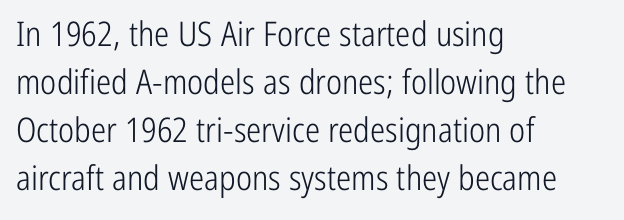
{"serif": "no", "italic": "no", "bold": "no", "weight": "light", "width": "condensed", "stroke_contrast": "low", "x_height": "medium", "monospaced": "no", "underline": "no", "align": "left", "line_spacing": "normal", "line_spacing_ratio": 1.41, "letter_spacing": "normal", "letter_spacing_em": 0.0, "glyph_px": 34}
